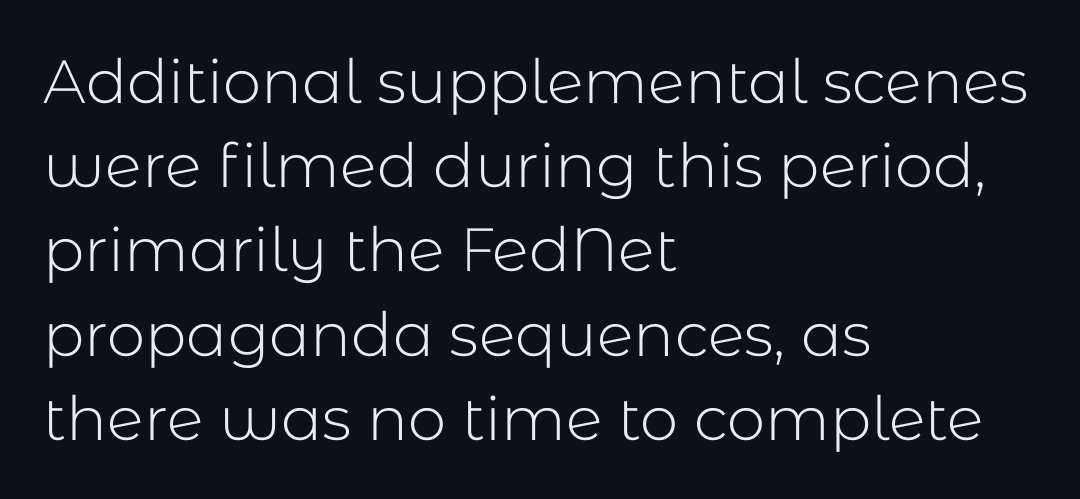
This sample has the flowing, uneven cadence of proportional lettering. What kind of face is this? One without serifs — a sans. Which margin do the lines hug? The left one — the right edge is uneven. There is no visible air inserted between adjacent glyphs.
